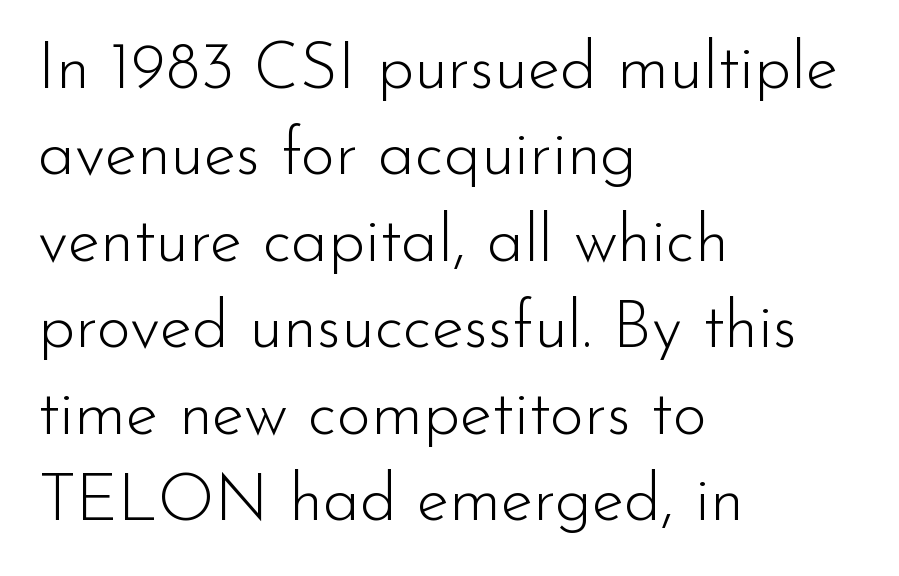
Q: Is the text bold? A: No.
Q: Is the text italic (slanted)? A: No, it is upright.
Q: Is the typeface a serif or a sans-serif typeface? A: Sans-serif.
Q: Is the text underlined? A: No.
Q: How is the paragraph aligned? A: Left-aligned.
Q: Is the spacing between letters normal or unusually wide? A: Normal.
Q: Is the spacing between lines tight, normal or loose? A: Normal.
Q: Width (condensed, normal, or wide)? A: Normal.
Q: Stroke contrast? A: Low.
Q: x-height? A: Small.
Q: Monospaced? A: No.
